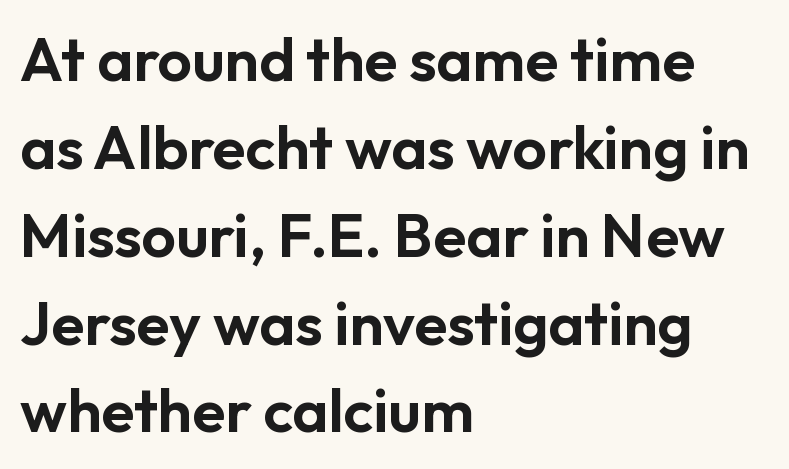
The letters stand upright; this is a roman face. Reading down the block, your eye returns to a fixed left position each line. Check the space under the baseline: it is left empty. Quick note: interline space is typical.
